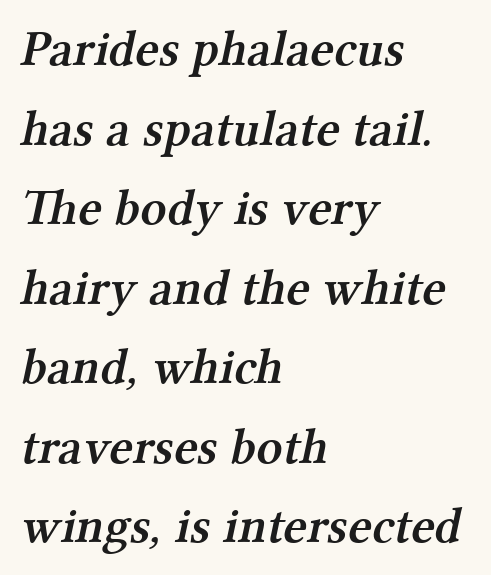
Q: Is the text bold? A: Semi-bold.
Q: Is the typeface a serif or a sans-serif typeface? A: Serif.
Q: Is the text underlined? A: No.
Q: How is the paragraph aligned? A: Left-aligned.
Q: Is the spacing between letters normal or unusually wide? A: Normal.
Q: Is the spacing between lines tight, normal or loose? A: Normal.
Q: Width (condensed, normal, or wide)? A: Normal.
Q: Stroke contrast? A: Medium.
Q: x-height? A: Medium.
Q: Monospaced? A: No.
